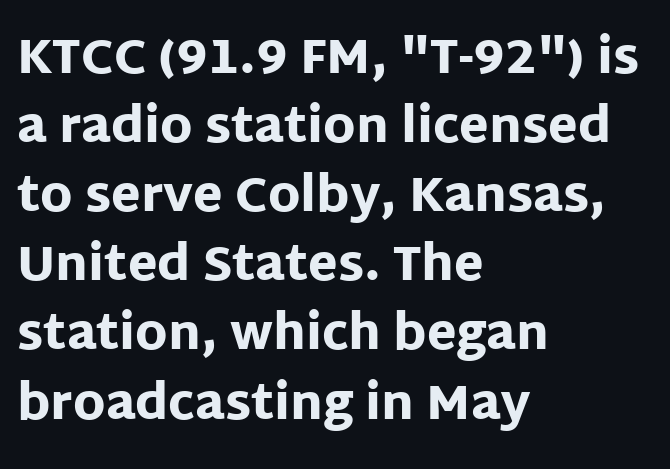
Q: Is the text bold? A: Yes.
Q: Is the text italic (slanted)? A: No, it is upright.
Q: Is the typeface a serif or a sans-serif typeface? A: Sans-serif.
Q: Is the text underlined? A: No.
Q: How is the paragraph aligned? A: Left-aligned.
Q: Is the spacing between letters normal or unusually wide? A: Normal.
Q: Is the spacing between lines tight, normal or loose? A: Normal.
Q: Width (condensed, normal, or wide)? A: Normal.
Q: Stroke contrast? A: Low.
Q: x-height? A: Large.
Q: Monospaced? A: No.
